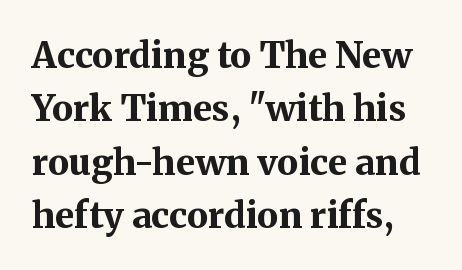
{"serif": "yes", "italic": "no", "bold": "yes", "weight": "bold", "width": "normal", "stroke_contrast": "medium", "x_height": "medium", "monospaced": "no", "underline": "no", "line_spacing": "normal", "line_spacing_ratio": 1.48, "letter_spacing": "normal", "letter_spacing_em": 0.0, "glyph_px": 36}
